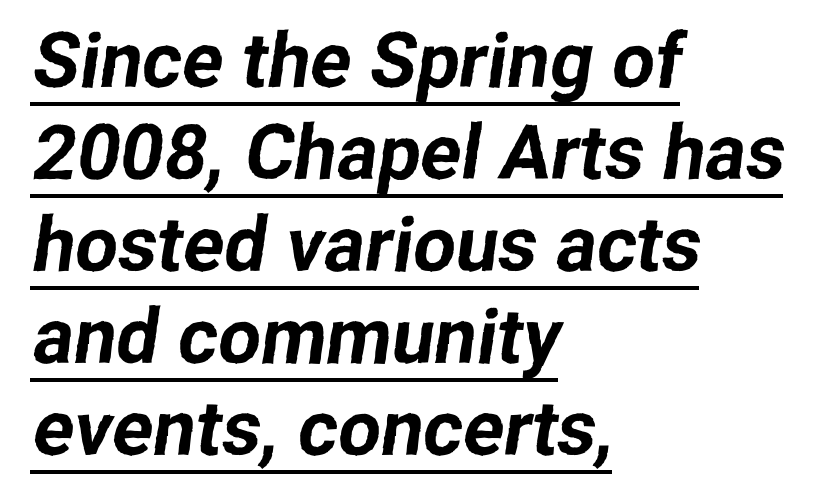
Nothing sits at the stroke ends, so this counts as sans-serif. The gaps between neighbouring characters are ordinary and unremarkable. Each line of the rendering has a horizontal stroke beneath the glyphs. Do the characters align in a grid? No, the font is proportional.
